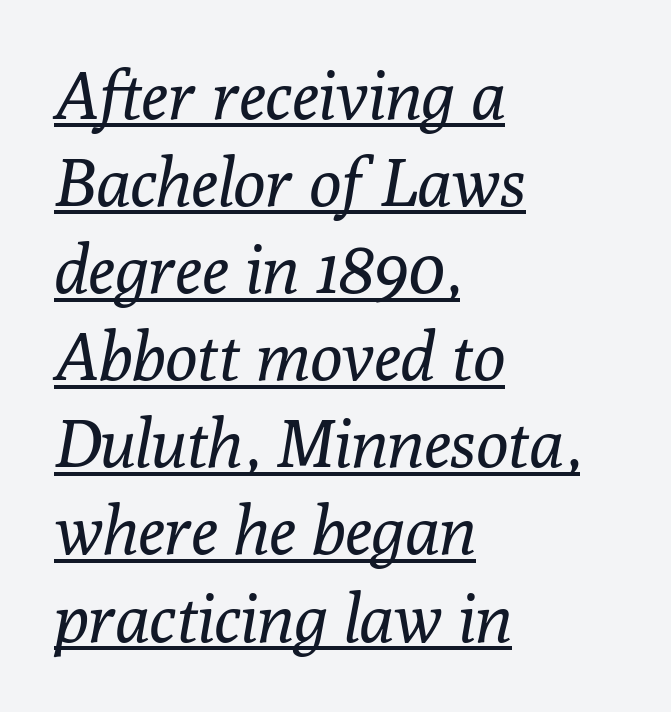
The image shows 67 px regular-weight serif type, italic (leaning right); set left-aligned, normal line spacing (1.3x), normal letter spacing, underlined; low stroke contrast and a medium x-height.
